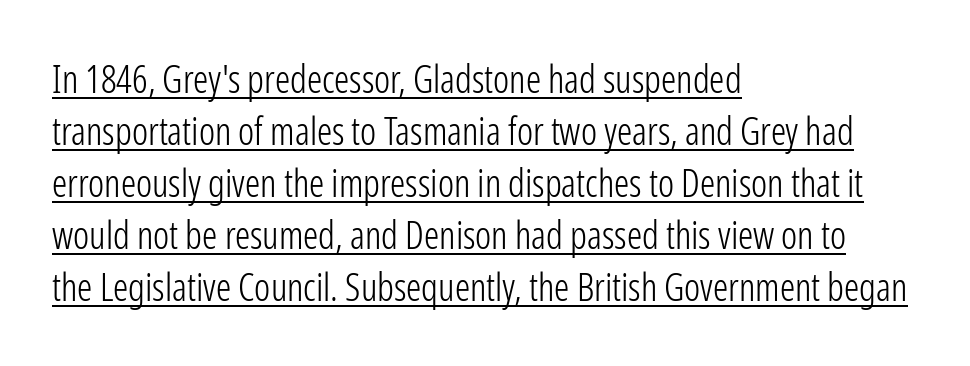
Q: Is the text bold? A: No.
Q: Is the text italic (slanted)? A: No, it is upright.
Q: Is the typeface a serif or a sans-serif typeface? A: Sans-serif.
Q: Is the text underlined? A: Yes.
Q: How is the paragraph aligned? A: Left-aligned.
Q: Is the spacing between letters normal or unusually wide? A: Normal.
Q: Is the spacing between lines tight, normal or loose? A: Normal.
Q: Width (condensed, normal, or wide)? A: Condensed.
Q: Stroke contrast? A: Low.
Q: x-height? A: Medium.
Q: Monospaced? A: No.
